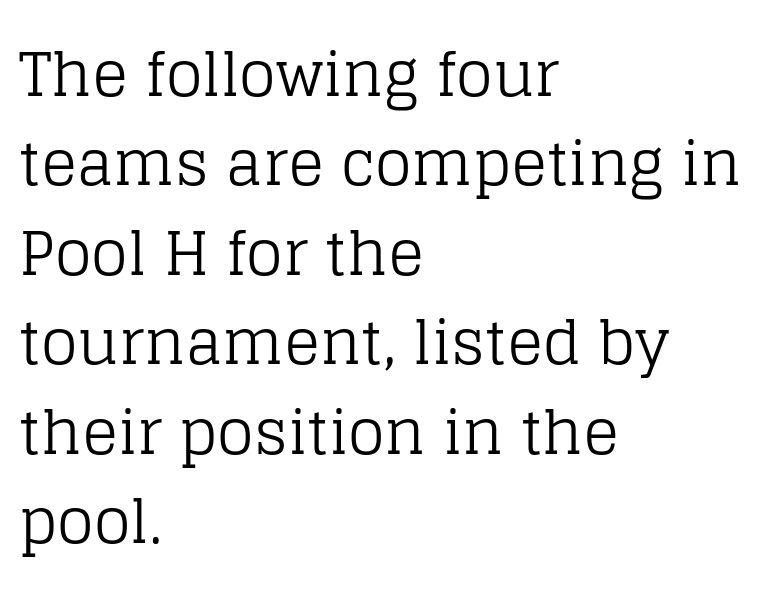
What's the leading like? Ordinary, nothing unusual. Spacing verdict: proportional, widths tailored to each character. Descenders hang freely into open space. The letterforms sit shoulder to shoulder at normal distance.
